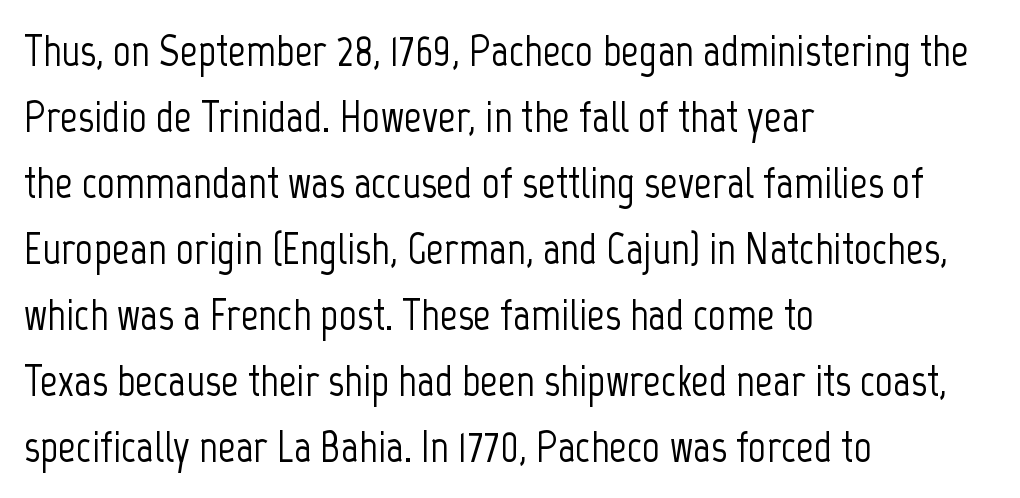
The image shows 44 px condensed sans-serif type, upright; set left-aligned, normal line spacing (1.5x), normal letter spacing, not underlined; low stroke contrast and a medium x-height.
